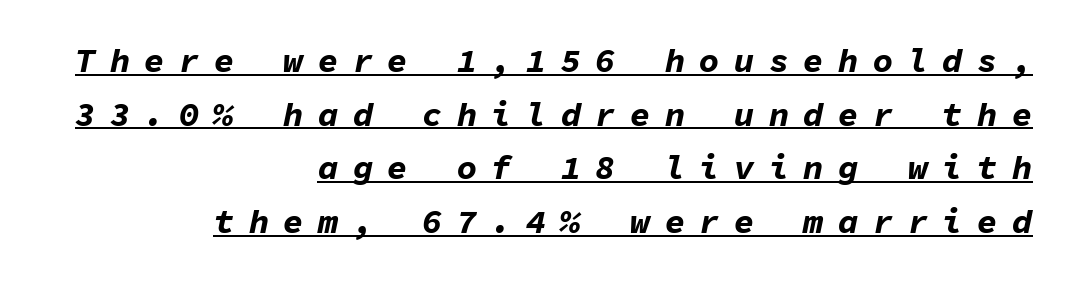
The space between consecutive lines is moderate. Monospaced: the letters line up in strict vertical columns. The rendering anchors every line to the right-hand side. The sample's only ornament is a line tracing under the words. This is oblique type, the kind used for emphasis or titles.
